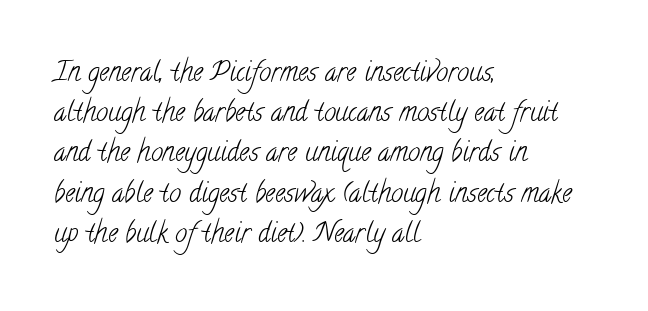
The image shows 27 px text type; set left-aligned, normal line spacing (1.49x), normal letter spacing, not underlined.
